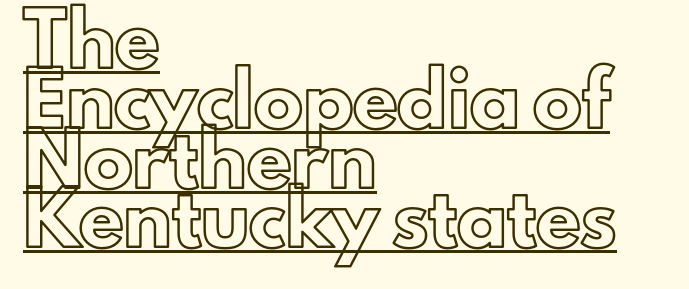
Q: Is the text italic (slanted)? A: No, it is upright.
Q: Is the text underlined? A: Yes.
Q: How is the paragraph aligned? A: Left-aligned.
Q: Is the spacing between letters normal or unusually wide? A: Normal.
Q: Width (condensed, normal, or wide)? A: Normal.
Q: x-height? A: Small.
Q: Monospaced? A: No.
